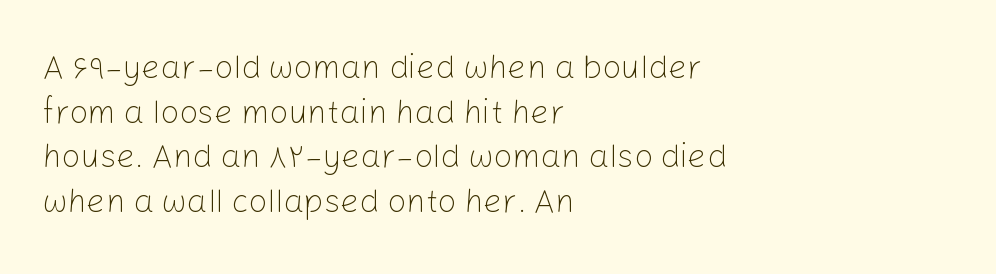
The image shows 33 px light sans-serif type, upright; set left-aligned, normal line spacing (1.35x), normal letter spacing, not underlined; low stroke contrast and a medium x-height.
